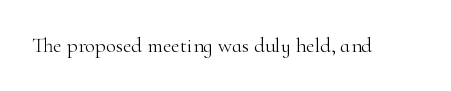
The image shows 21 px text type, upright; set normal letter spacing, not underlined.
